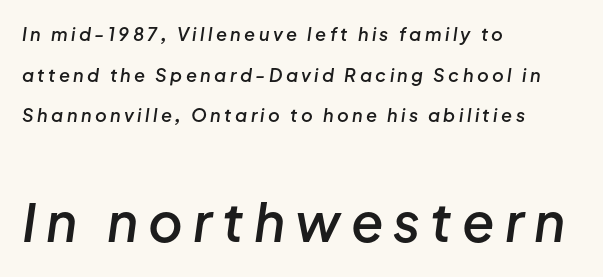
Q: Is the text bold? A: Semi-bold.
Q: Is the text italic (slanted)? A: Yes, it leans right by about 8 degrees.
Q: Is the text underlined? A: No.
Q: How is the paragraph aligned? A: Left-aligned.
Q: Is the spacing between lines tight, normal or loose? A: Loose.
Q: Which block of text is set in a larger size, the first (top) or the second (bottom)? A: The second (bottom) one.
Q: Width (condensed, normal, or wide)? A: Normal.
Q: Stroke contrast? A: Low.
Q: x-height? A: Medium.
Q: Monospaced? A: No.
